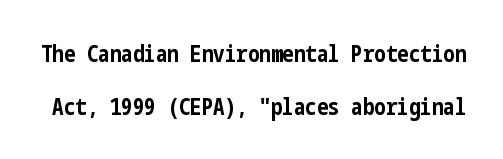
Q: Is the text bold? A: Yes.
Q: Is the text italic (slanted)? A: No, it is upright.
Q: Is the text underlined? A: No.
Q: Is the spacing between letters normal or unusually wide? A: Normal.
Q: Is the spacing between lines tight, normal or loose? A: Loose.
